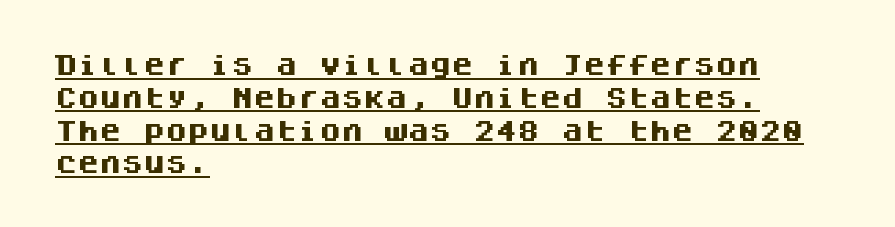
The image shows 22 px bold type, upright; set left-aligned, normal line spacing (1.49x), normal letter spacing, underlined.
